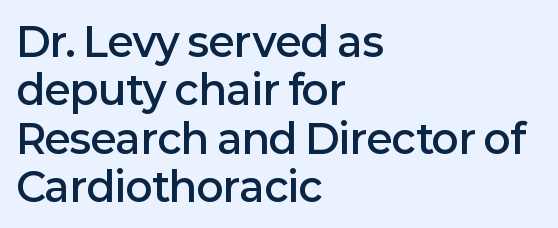
{"serif": "no", "italic": "no", "bold": "semi", "weight": "semibold", "width": "normal", "stroke_contrast": "low", "x_height": "medium", "monospaced": "no", "underline": "no", "align": "left", "line_spacing_ratio": 1.21, "letter_spacing": "normal", "letter_spacing_em": 0.0, "glyph_px": 40}
